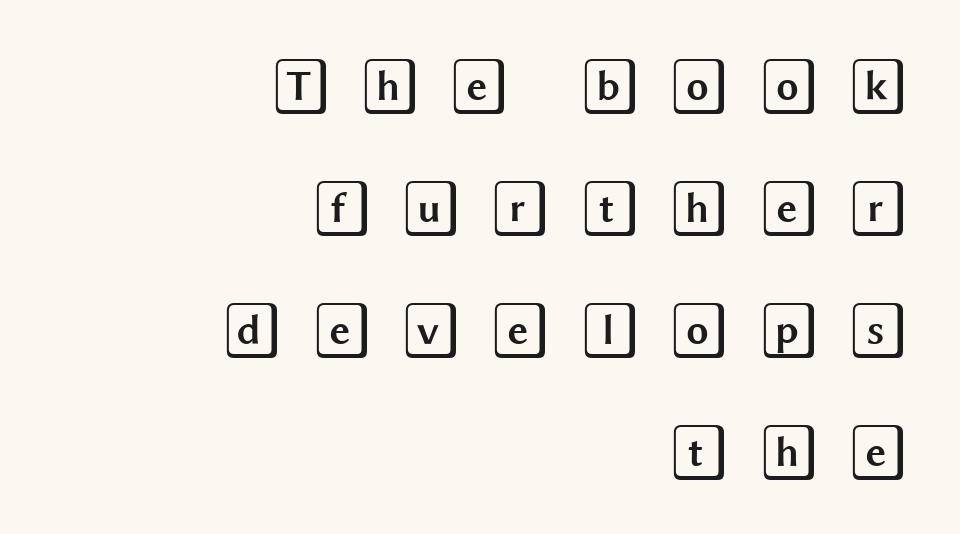
{"italic": "no", "width": "wide", "x_height": "large", "underline": "no", "align": "right", "line_spacing": "loose", "line_spacing_ratio": 2.14, "letter_spacing": "wide", "letter_spacing_em": 0.47, "glyph_px": 57}
